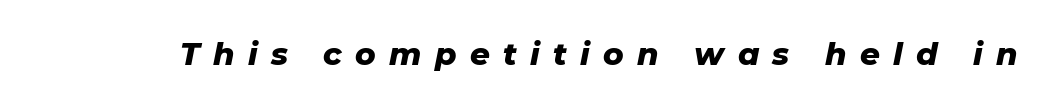
The rendering inserts visible extra space after every character. There's an unmistakable incline to the writing here. The passage shown is typed in a proportional face where columns would drift. Students, this is bold: see how much ink each stroke carries. Underline: absent.
